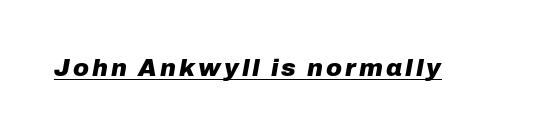
Students, observe the line beneath the letters — that is underlining. It's the slanting kind of type. You'd pick this weight for a headline — it's a proper bold.
